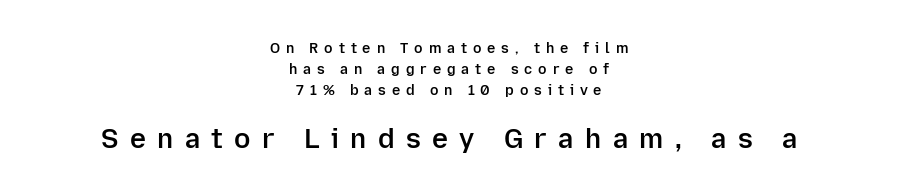
The passage is arranged like a title page — every line centered. Bold? Not quite — semibold, heavier than regular but stopping short. Whoever set this chose a conventional vertical rhythm. These lines have a slow, spaced-out rhythm from letter to letter. You get the small type first, then a jump to larger type. A typesetter would mark this as roman, not italic.
